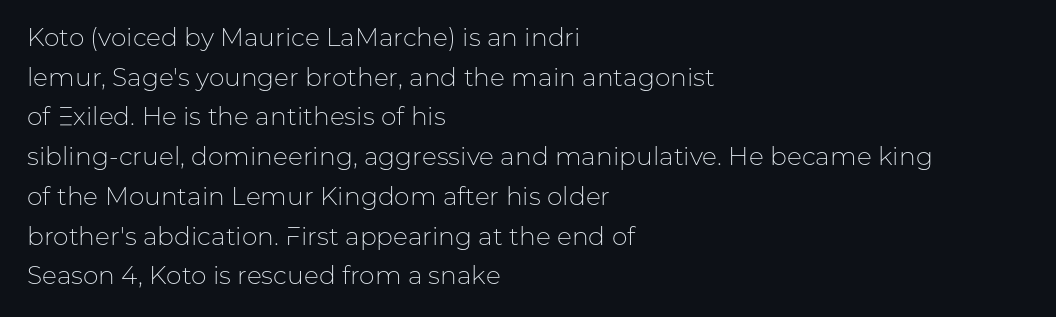
No italicization has been applied; the sample stays upright. Which margin do the lines hug? The left one — the right edge is uneven. Interline gaps are of average width in this sample. Descender tails drop into unmarked territory.
